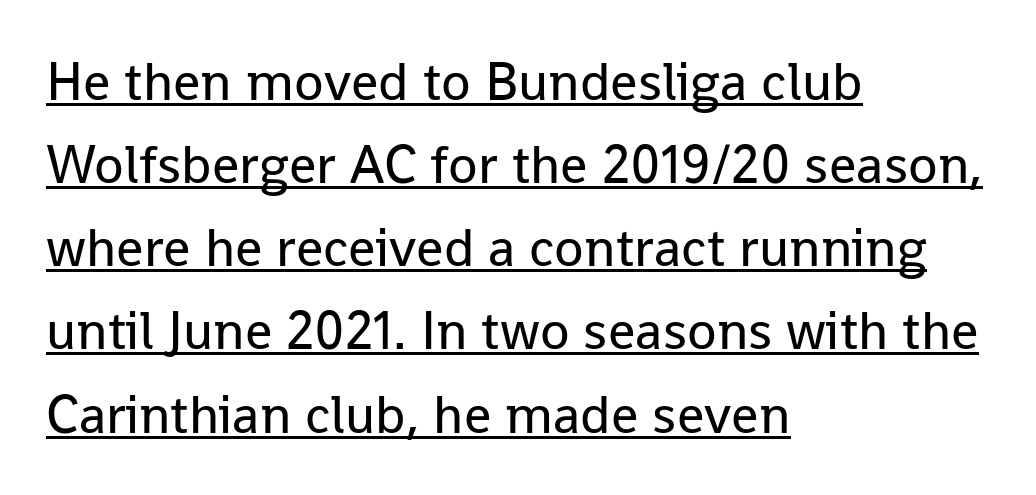
Where is the straight margin? On the left. Serif or sans? Sans — the stroke terminals are bare. Decoration check: the copy is underlined. Summary of weight: not heavy and not bold. The letters stand straight up with perfectly vertical stems. How would I describe the line gaps? Plain and ordinary.
